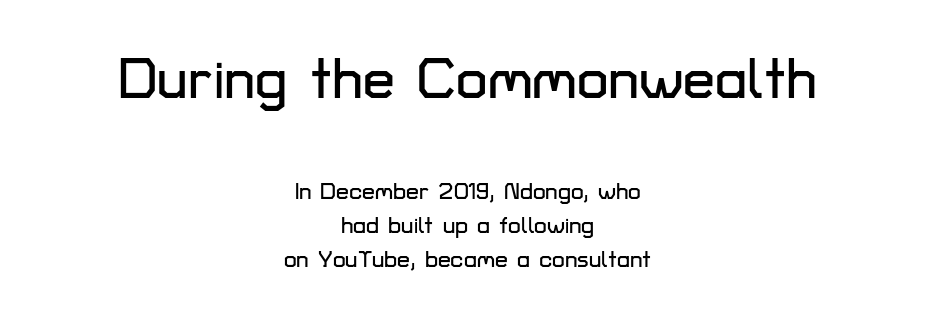
Q: Is the text italic (slanted)? A: No, it is upright.
Q: Is the typeface a serif or a sans-serif typeface? A: Sans-serif.
Q: Is the text underlined? A: No.
Q: How is the paragraph aligned? A: Centered.
Q: Is the spacing between letters normal or unusually wide? A: Normal.
Q: Is the spacing between lines tight, normal or loose? A: Normal.
Q: Which block of text is set in a larger size, the first (top) or the second (bottom)? A: The first (top) one.
Q: Width (condensed, normal, or wide)? A: Normal.
Q: Stroke contrast? A: Low.
Q: x-height? A: Medium.
Q: Monospaced? A: No.
